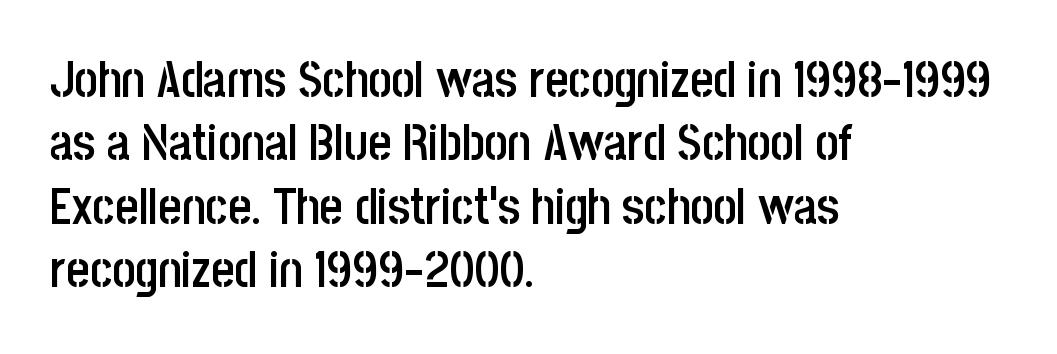
The image shows 50 px semibold, condensed sans-serif type, upright; set left-aligned, normal line spacing (1.27x), normal letter spacing, not underlined; low stroke contrast and a large x-height.
